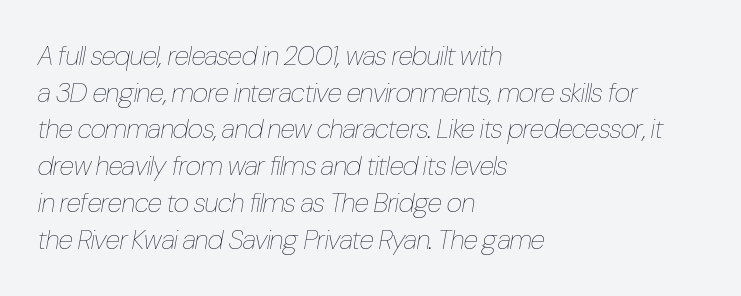
Q: Is the text bold? A: No.
Q: Is the text italic (slanted)? A: Yes, it leans right by about 10 degrees.
Q: Is the text underlined? A: No.
Q: How is the paragraph aligned? A: Left-aligned.
Q: Is the spacing between letters normal or unusually wide? A: Normal.
Q: Is the spacing between lines tight, normal or loose? A: Normal.
